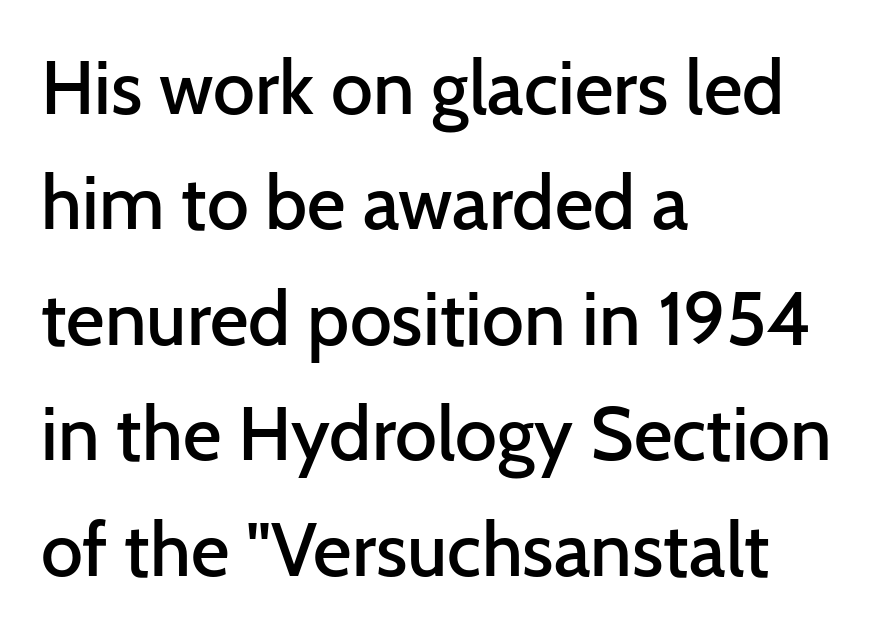
The image shows 75 px semibold sans-serif type, upright; set left-aligned, normal line spacing (1.54x), normal letter spacing, not underlined; low stroke contrast and a medium x-height.
